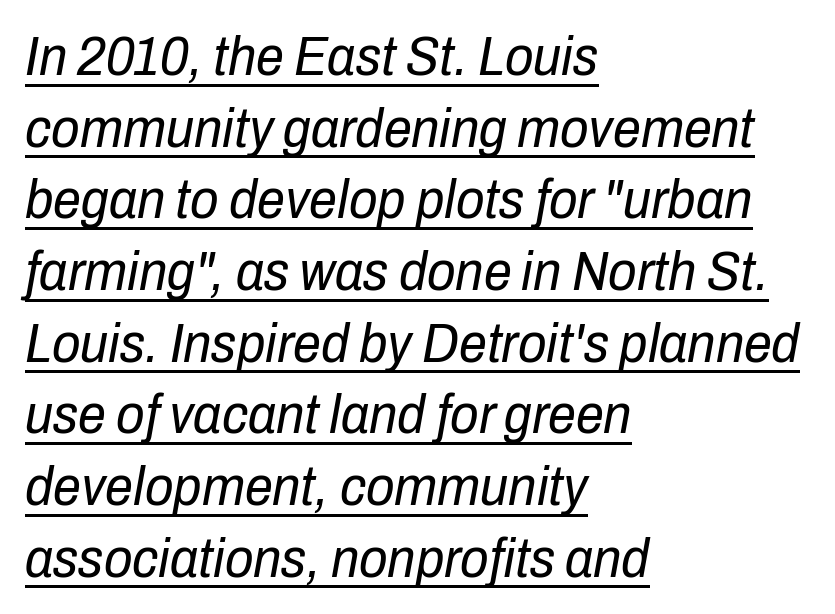
{"italic": "yes", "lean": "right", "slant_degrees": 10, "bold": "no", "weight": "regular", "width": "condensed", "stroke_contrast": "low", "x_height": "medium", "monospaced": "no", "underline": "yes", "align": "left", "line_spacing": "normal", "line_spacing_ratio": 1.28, "letter_spacing": "normal", "letter_spacing_em": 0.0, "glyph_px": 56}
